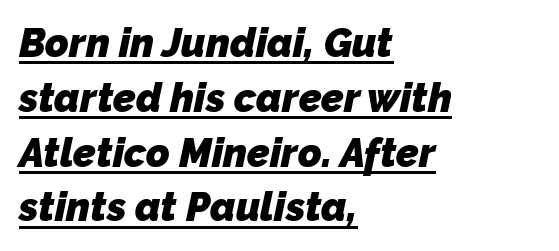
A rule runs beneath these lines of type. Set as a true bold cut, around the 700 mark. The rows are spaced the way most documents space them. Nothing sits at the stroke ends, so this counts as sans-serif. These lines are rendered in a variable-pitch font.
